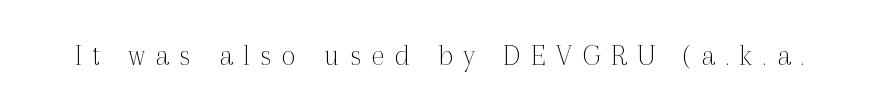
{"serif": "yes", "italic": "no", "bold": "no", "weight": "thin", "width": "normal", "x_height": "medium", "monospaced": "no", "underline": "no", "letter_spacing": "wide", "letter_spacing_em": 0.32, "glyph_px": 32}
